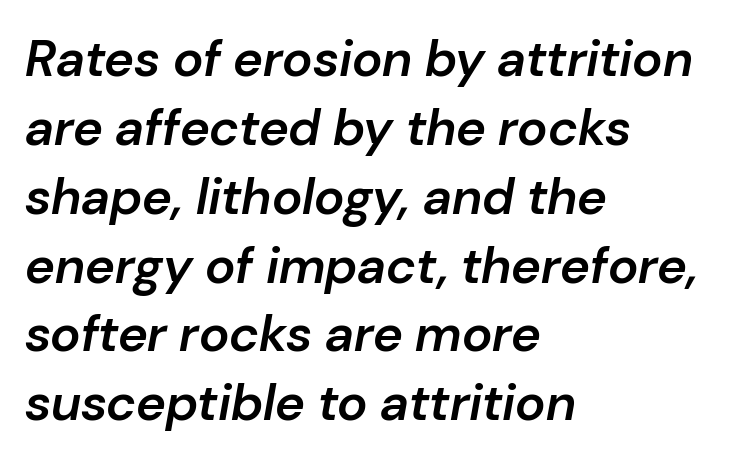
Q: Is the text bold? A: Semi-bold.
Q: Is the text italic (slanted)? A: Yes, it leans right by about 10 degrees.
Q: Is the text underlined? A: No.
Q: How is the paragraph aligned? A: Left-aligned.
Q: Is the spacing between letters normal or unusually wide? A: Normal.
Q: Is the spacing between lines tight, normal or loose? A: Normal.
Q: Width (condensed, normal, or wide)? A: Normal.
Q: Stroke contrast? A: Low.
Q: x-height? A: Medium.
Q: Monospaced? A: No.
